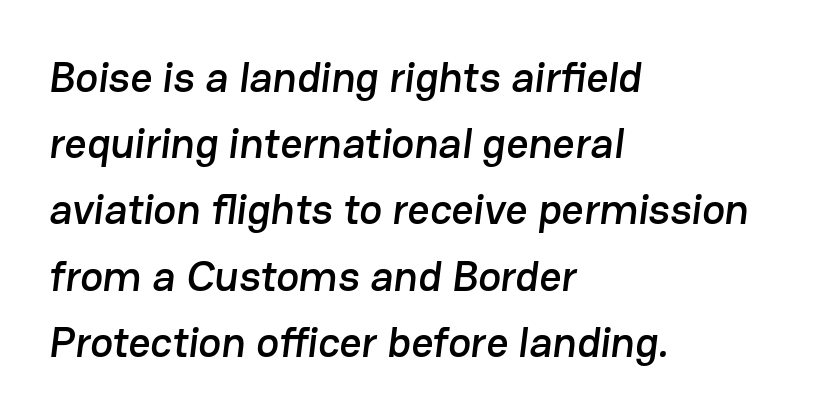
Q: Is the typeface a serif or a sans-serif typeface? A: Sans-serif.
Q: Is the text underlined? A: No.
Q: How is the paragraph aligned? A: Left-aligned.
Q: Is the spacing between letters normal or unusually wide? A: Normal.
Q: Is the spacing between lines tight, normal or loose? A: Normal.
Q: Width (condensed, normal, or wide)? A: Normal.
Q: Stroke contrast? A: Low.
Q: x-height? A: Medium.
Q: Monospaced? A: No.
